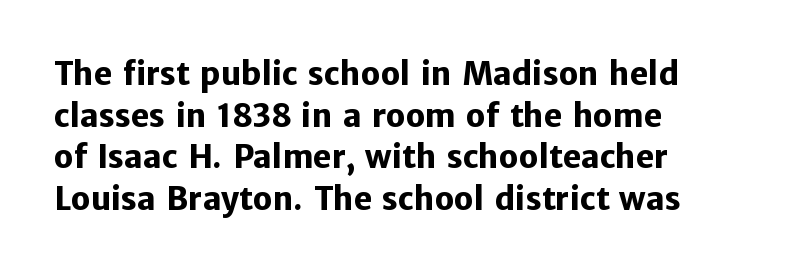
The face used here is a sans, in the tradition of grotesques and geometrics. Note the varied advance widths — an 'i' is clearly narrower than an 'm'. The tracking reads as untouched default to a designer's eye. Leading: standard. Typeset ragged right — the left edge is the straight one.
